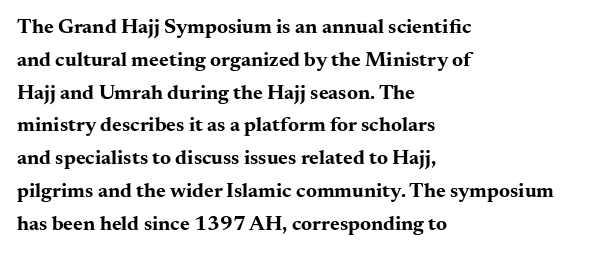
{"italic": "no", "bold": "yes", "underline": "no", "align": "left", "line_spacing": "normal", "line_spacing_ratio": 1.56, "letter_spacing": "normal", "letter_spacing_em": 0.0, "glyph_px": 21}
